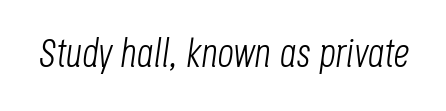
You could not count columns in this text — the font is proportionally spaced. Look at the tracking — it's just the regular setting, nothing added. Nothing heavy about these letters — not bold at all. In terms of posture, this sample is oblique. No word sits above an underline.
